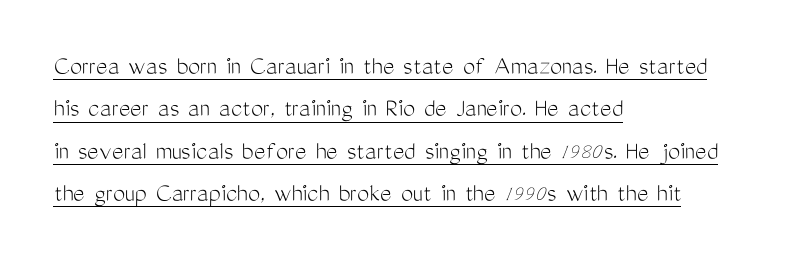
Short note: letters normally spaced. Vertical stems look standard width or narrower in stroke. Alignment: flush left. Every stem runs plumb, perpendicular to the baseline.
